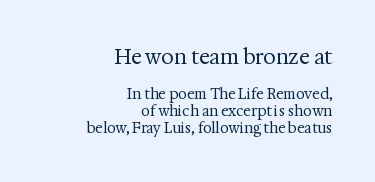
The initial chunk of copy outweighs the following chunk in type size. Bold? No — there's no thickening of the strokes. Students, note that the glyphs here touch the page at normal intervals. Rule under the text: the space is simply empty. Caption: multi-line text, flush right, ragged left.
